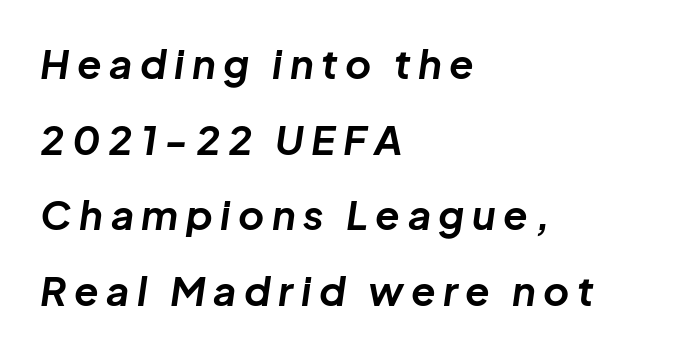
The image shows 40 px bold type, italic (leaning right); set left-aligned, line spacing 1.89x, not underlined; low stroke contrast and a medium x-height.
